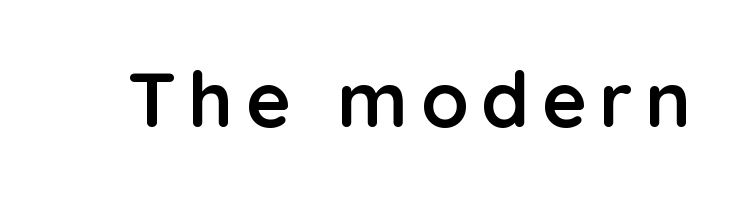
Q: Is the text bold? A: Yes.
Q: Is the text italic (slanted)? A: No, it is upright.
Q: Is the typeface a serif or a sans-serif typeface? A: Sans-serif.
Q: Is the text underlined? A: No.
Q: Width (condensed, normal, or wide)? A: Normal.
Q: Stroke contrast? A: Low.
Q: x-height? A: Medium.
Q: Monospaced? A: No.
